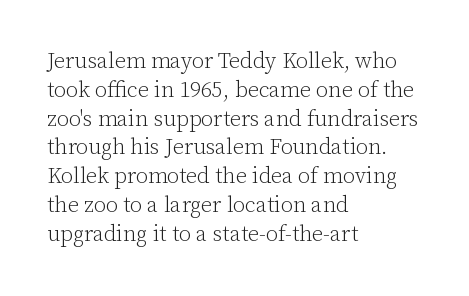
No extra ink here — the face is not bold. The ragged edge is on the right, which tells us the setting is flush left. Decoration check: the copy has no underline. Between one letter and the next there's only the usual sliver of space. No italicization has been applied; the sample stays upright. Successive baselines arrive at the customary interval.
